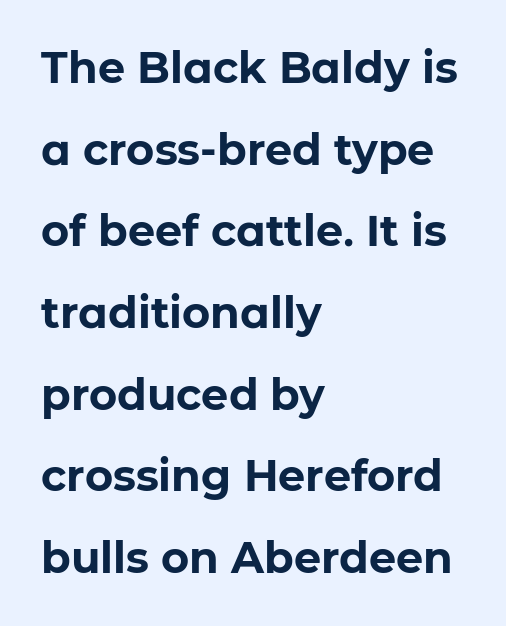
The image shows 43 px bold sans-serif type, upright; set left-aligned, loose line spacing (1.9x), normal letter spacing, not underlined; low stroke contrast and a medium x-height.
